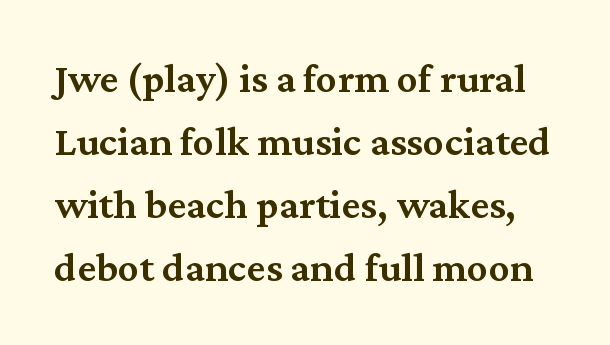
{"serif": "yes", "italic": "no", "bold": "semi", "weight": "semibold", "width": "normal", "stroke_contrast": "medium", "x_height": "medium", "monospaced": "no", "underline": "no", "line_spacing": "normal", "line_spacing_ratio": 1.5, "letter_spacing": "normal", "letter_spacing_em": 0.0, "glyph_px": 42}
